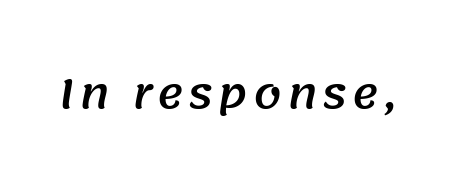
{"serif": "no", "width": "normal", "stroke_contrast": "medium", "x_height": "large", "monospaced": "no", "underline": "no", "glyph_px": 40}
